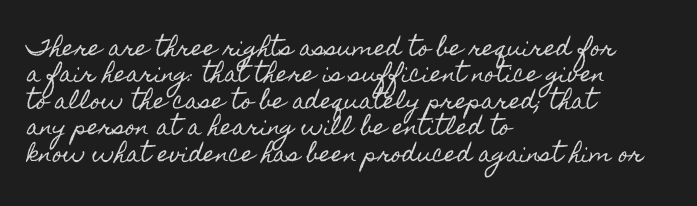
The image shows 21 px text type; set left-aligned, normal line spacing (1.26x), normal letter spacing, not underlined.
